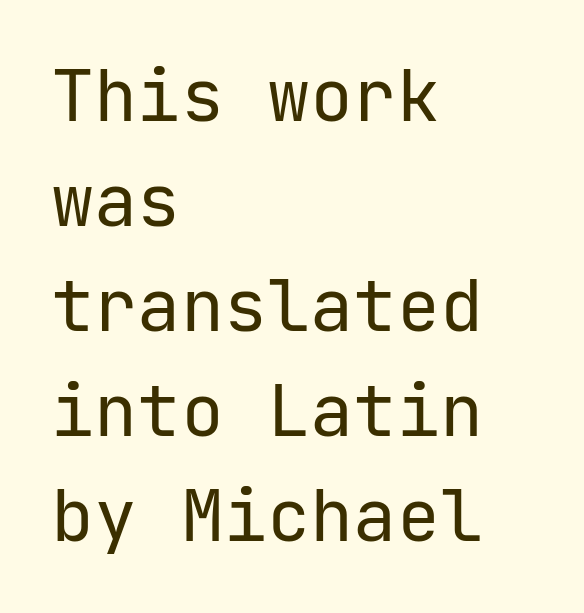
{"serif": "no", "italic": "no", "bold": "no", "weight": "regular", "width": "normal", "stroke_contrast": "low", "x_height": "medium", "monospaced": "yes", "underline": "no", "align": "left", "line_spacing": "normal", "line_spacing_ratio": 1.46, "letter_spacing": "normal", "letter_spacing_em": 0.0, "glyph_px": 72}
